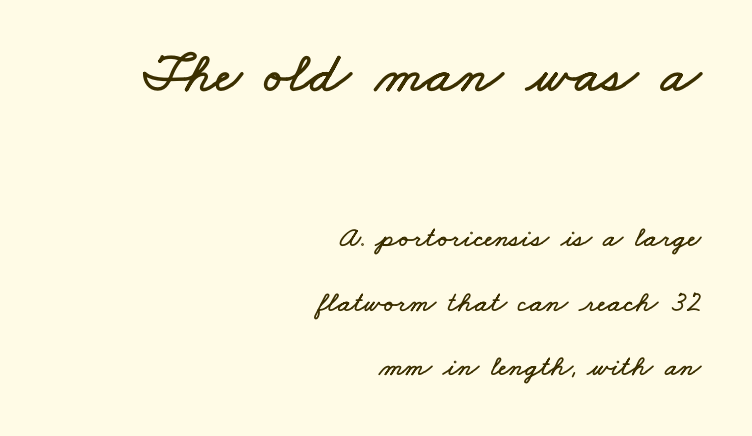
The image shows 58 px wide type; set right-aligned, loose line spacing (2.22x), normal letter spacing, not underlined; the first (top) block is 2.0x larger; low stroke contrast and a small x-height.
